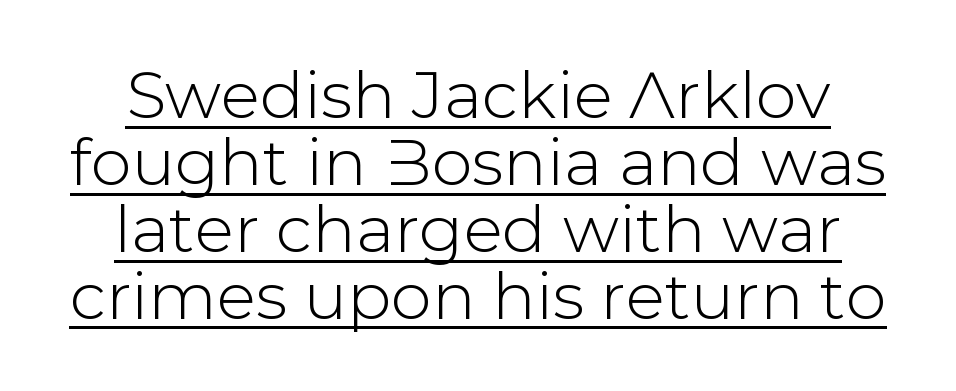
Unlike a traditional serif, this face leaves its strokes unadorned. Here the designer chose a conventional face with non-uniform glyph widths. Tracking value appears to be zero — textbook default spacing. The rendered words wear a rule along their underside. Style check: upright. Reading down the column, the eye jumps only a short way to each next line.
